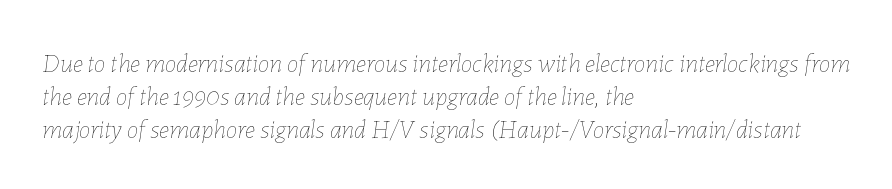
{"italic": "yes", "lean": "right", "slant_degrees": 7, "bold": "no", "underline": "no", "align": "left", "line_spacing": "normal", "line_spacing_ratio": 1.27, "letter_spacing": "normal", "letter_spacing_em": 0.0, "glyph_px": 26}
